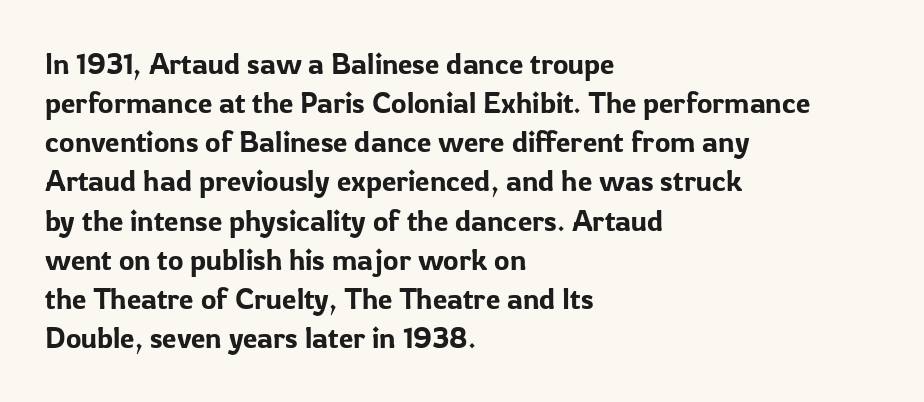
The image shows 29 px sans-serif type, upright; set left-aligned, normal line spacing (1.35x), normal letter spacing, not underlined; low stroke contrast and a medium x-height.
